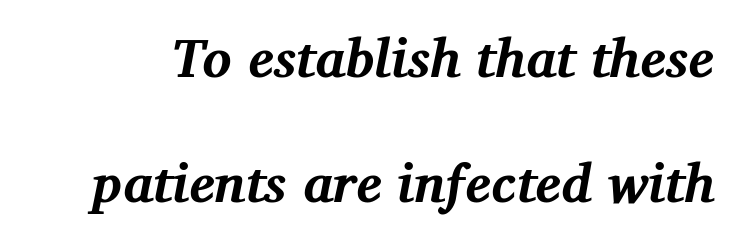
{"serif": "yes", "italic": "yes", "lean": "right", "slant_degrees": 11, "bold": "yes", "weight": "bold", "width": "normal", "stroke_contrast": "medium", "x_height": "medium", "monospaced": "no", "underline": "no", "line_spacing": "loose", "line_spacing_ratio": 2.31, "letter_spacing": "normal", "letter_spacing_em": 0.0, "glyph_px": 54}
